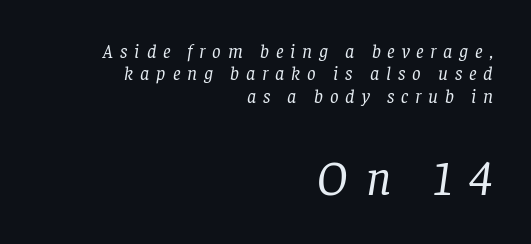
Q: Is the text bold? A: No.
Q: Is the text italic (slanted)? A: Yes, it leans right by about 8 degrees.
Q: Is the typeface a serif or a sans-serif typeface? A: Serif.
Q: Is the text underlined? A: No.
Q: How is the paragraph aligned? A: Right-aligned.
Q: Is the spacing between letters normal or unusually wide? A: Unusually wide.
Q: Which block of text is set in a larger size, the first (top) or the second (bottom)? A: The second (bottom) one.
Q: Width (condensed, normal, or wide)? A: Normal.
Q: Stroke contrast? A: Low.
Q: x-height? A: Large.
Q: Monospaced? A: No.
